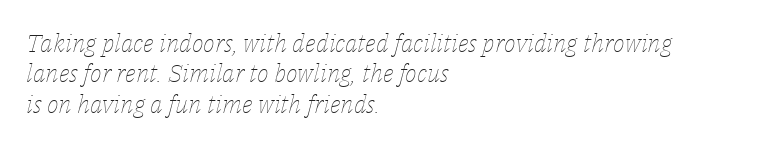
The image shows 25 px text type, italic (leaning right); set left-aligned, line spacing 1.22x, normal letter spacing, not underlined.
